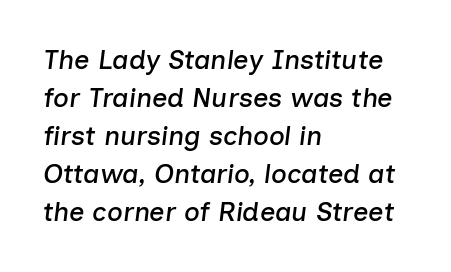
Q: Is the text italic (slanted)? A: Yes, it leans right by about 7 degrees.
Q: Is the text underlined? A: No.
Q: How is the paragraph aligned? A: Left-aligned.
Q: Is the spacing between letters normal or unusually wide? A: Normal.
Q: Is the spacing between lines tight, normal or loose? A: Normal.
